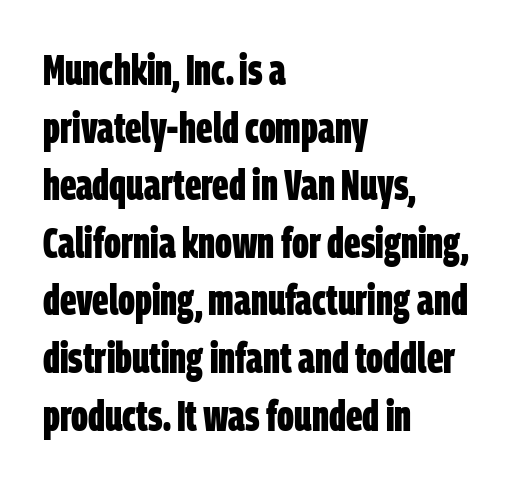
{"serif": "no", "bold": "yes", "weight": "bold", "width": "condensed", "stroke_contrast": "low", "x_height": "large", "monospaced": "no", "underline": "no", "align": "left", "line_spacing": "normal", "line_spacing_ratio": 1.34, "letter_spacing": "normal", "letter_spacing_em": 0.0, "glyph_px": 43}
